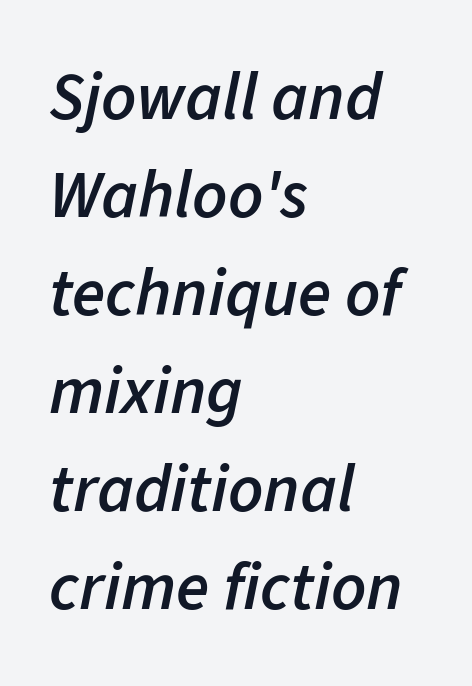
The image shows 68 px semibold type, italic (leaning right); set left-aligned, normal line spacing (1.44x), normal letter spacing, not underlined; low stroke contrast and a medium x-height.
